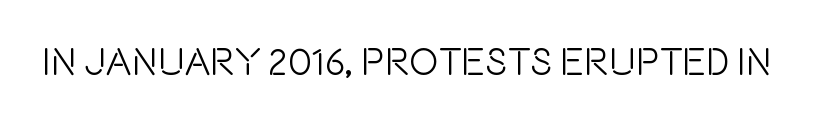
The image shows 39 px condensed sans-serif type, upright; set normal letter spacing, not underlined; a large x-height.
